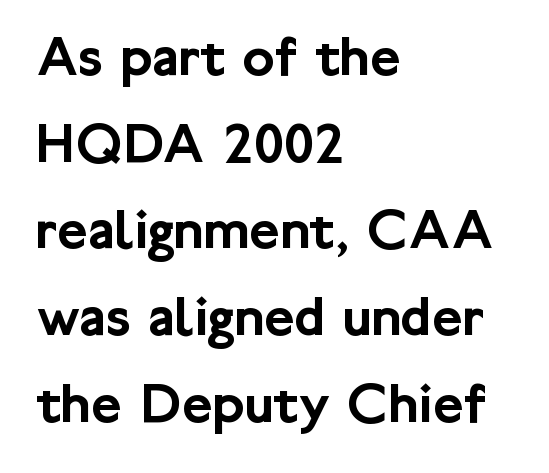
Does extra space separate the letters? No, they use regular spacing. Baseline-to-baseline distance is the conventional proportion of letter height. To sum up the face: it is a sans, with no serifs. Character widths vary here, with narrow letters taking less room than wide ones. Left-aligned paragraph, ragged on the right. Clear beneath every line of the passage.
